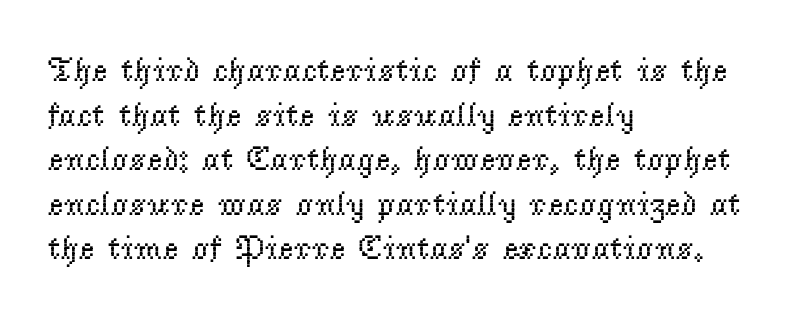
{"serif": "yes", "italic": "no", "bold": "no", "weight": "regular", "width": "normal", "stroke_contrast": "low", "x_height": "small", "monospaced": "no", "underline": "no", "align": "left", "line_spacing": "normal", "line_spacing_ratio": 1.31, "letter_spacing": "normal", "letter_spacing_em": 0.0, "glyph_px": 34}
